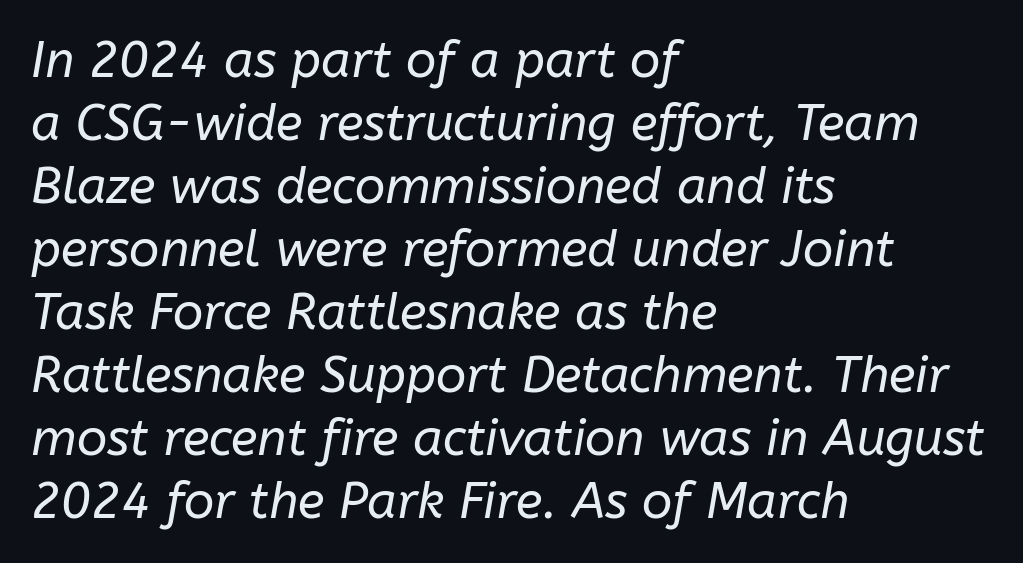
The characters are drawn with everyday or finer stroke widths. Students, note that the glyphs here touch the page at normal intervals. Alignment: flush left. You could not count columns in this text — the font is proportionally spaced.
